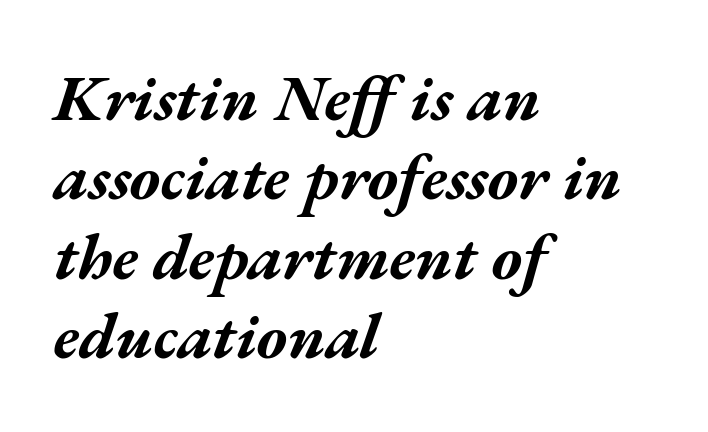
The image shows 65 px bold, wide type, italic (leaning right); set left-aligned, line spacing 1.22x, normal letter spacing, not underlined; medium stroke contrast and a medium x-height.
